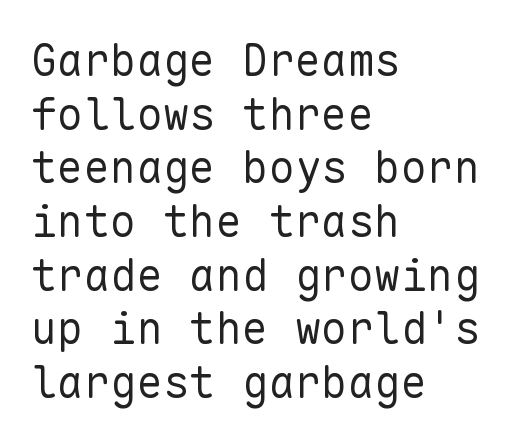
The font's upright variant was chosen for this text. Letter spacing: default. The typesetter chose a ragged-right arrangement here. Observe the absence of serifs on each vertical stroke in this sample.
